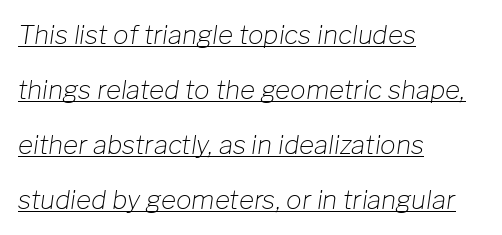
The image shows 26 px text type, italic (leaning right); set left-aligned, loose line spacing (2.12x), normal letter spacing, underlined.
